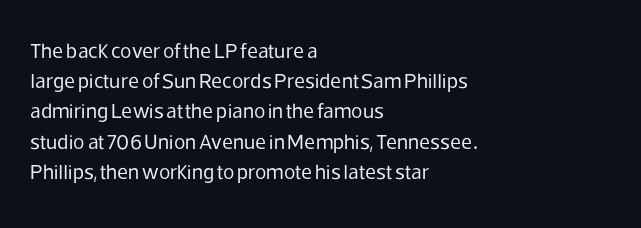
The image shows 21 px text type, upright; set left-aligned, normal line spacing (1.44x), normal letter spacing, not underlined.
